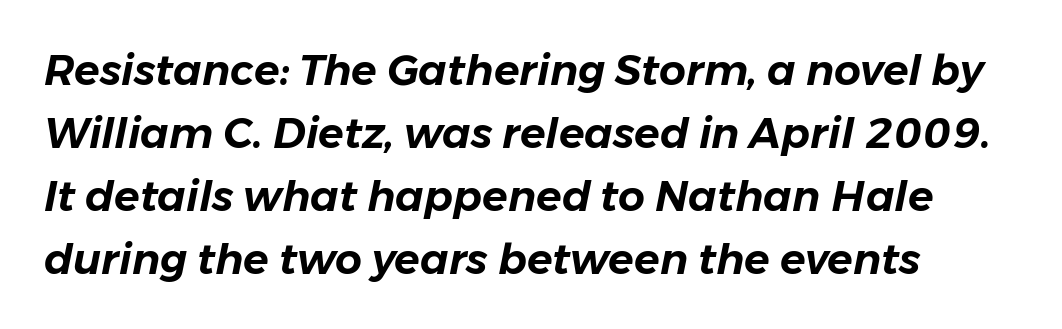
{"italic": "yes", "lean": "right", "slant_degrees": 11, "width": "normal", "stroke_contrast": "low", "x_height": "medium", "monospaced": "no", "underline": "no", "align": "left", "line_spacing": "normal", "line_spacing_ratio": 1.5, "letter_spacing": "normal", "letter_spacing_em": 0.0, "glyph_px": 42}
